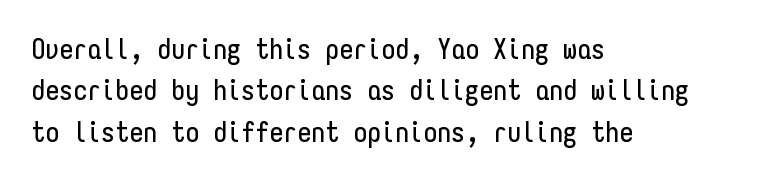
The image shows 28 px condensed sans-serif type, upright, monospaced; set left-aligned, normal line spacing (1.48x), normal letter spacing, not underlined; low stroke contrast and a medium x-height.
